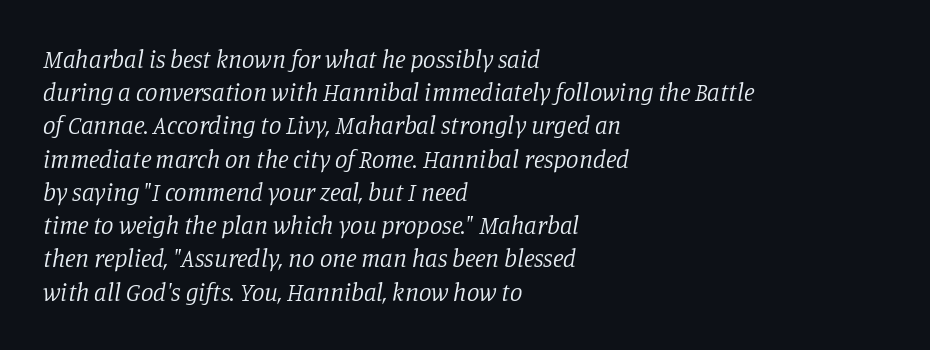
The letters look calm and open, with moderate or lighter stems. The passage shown has conventional tracking throughout. These lines were composed using italics. A bare baseline throughout the passage. Leading: standard. Where is the straight margin? On the left.
